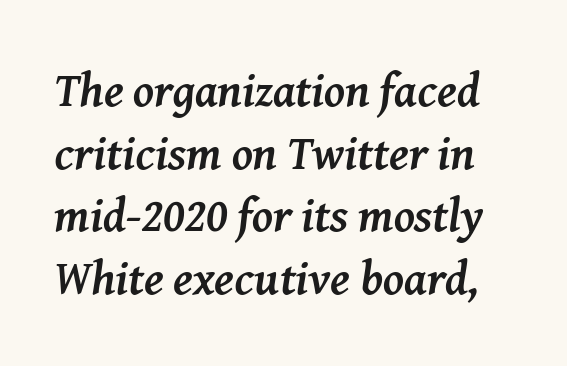
The image shows 47 px semibold serif type, italic (leaning right); set normal line spacing (1.33x), normal letter spacing, not underlined; medium stroke contrast and a medium x-height.
